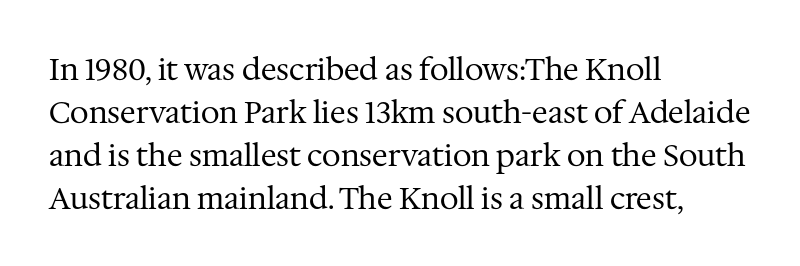
Q: Is the text bold? A: No.
Q: Is the text italic (slanted)? A: No, it is upright.
Q: Is the typeface a serif or a sans-serif typeface? A: Serif.
Q: Is the text underlined? A: No.
Q: How is the paragraph aligned? A: Left-aligned.
Q: Is the spacing between letters normal or unusually wide? A: Normal.
Q: Is the spacing between lines tight, normal or loose? A: Normal.
Q: Width (condensed, normal, or wide)? A: Normal.
Q: Stroke contrast? A: Medium.
Q: x-height? A: Medium.
Q: Monospaced? A: No.
